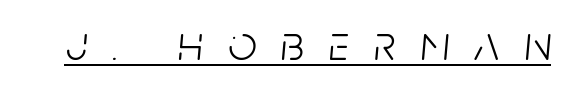
The rendering uses natural spacing where letterforms have individual widths. Compared with ordinary roman type, these characters are visibly tilted. The weight would be labelled regular, book, light, or lighter still. Compared with typical body copy, the letter spacing here is much looser. These characters rest on top of a visible drawn line.
